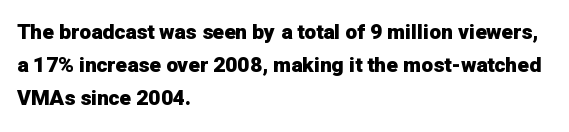
{"italic": "no", "bold": "yes", "underline": "no", "align": "left", "line_spacing": "normal", "line_spacing_ratio": 1.58, "letter_spacing": "normal", "letter_spacing_em": 0.0, "glyph_px": 21}
